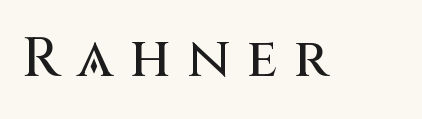
The image shows 55 px sans-serif type, upright; set unusually wide letter spacing (+0.3 em), not underlined; medium stroke contrast and a large x-height.
